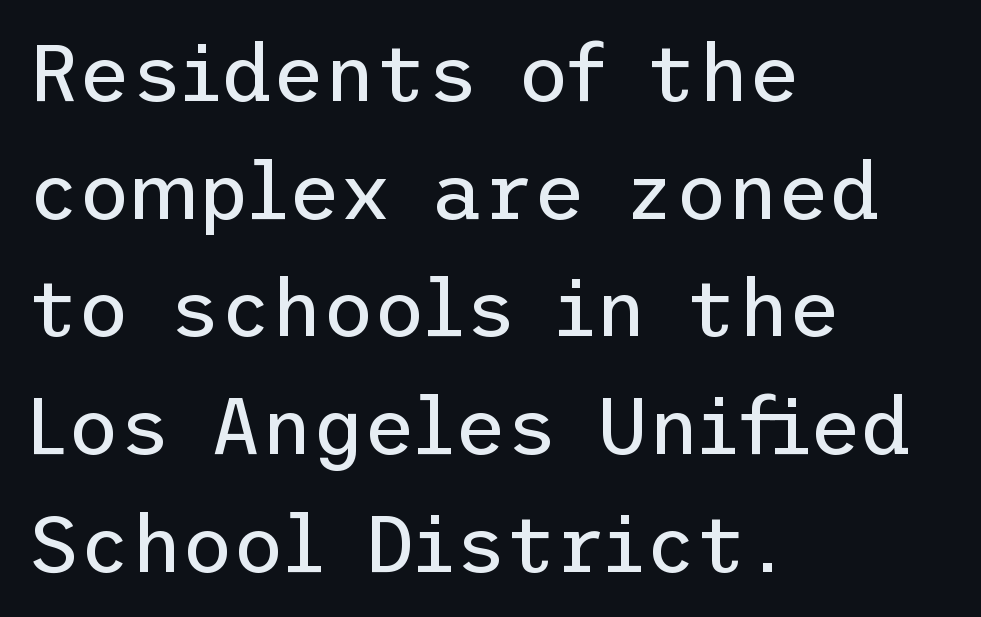
Ordinary non-slanted type is in use. Bare-footed words on every line. Which margin do the lines hug? The left one — the right edge is uneven. Summary of vertical rhythm: regular, with standard interline spacing. Characters follow at the spacing the type designer built in. The typeface has the unassuming heft of standard copy or less.
